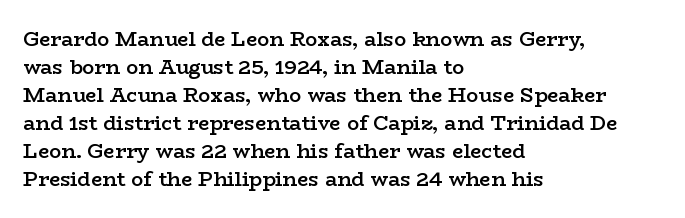
{"italic": "no", "bold": "semi", "underline": "no", "align": "left", "line_spacing": "normal", "line_spacing_ratio": 1.4, "letter_spacing": "normal", "letter_spacing_em": 0.0, "glyph_px": 20}
